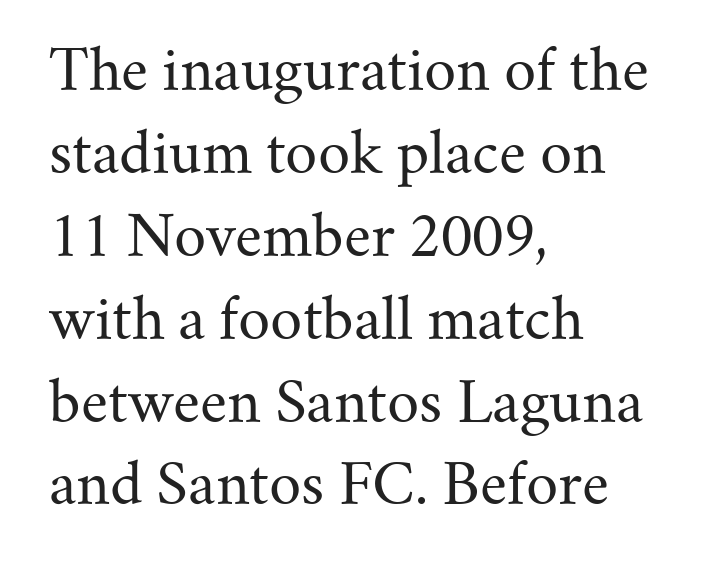
The characters display serif detailing at their extremities. Each new line begins a customary step beneath the previous one. One-word summary of the alignment: left. Check the space under the baseline: it is left empty. This sample has the flowing, uneven cadence of proportional lettering.
